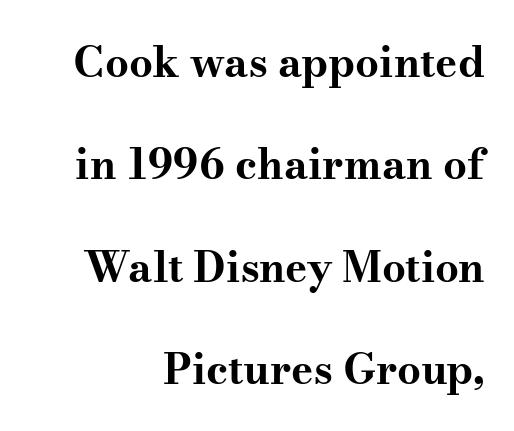
{"serif": "yes", "italic": "no", "bold": "yes", "weight": "bold", "width": "wide", "stroke_contrast": "medium", "x_height": "small", "monospaced": "no", "underline": "no", "align": "right", "line_spacing": "loose", "line_spacing_ratio": 2.44, "letter_spacing": "normal", "letter_spacing_em": 0.0, "glyph_px": 42}
